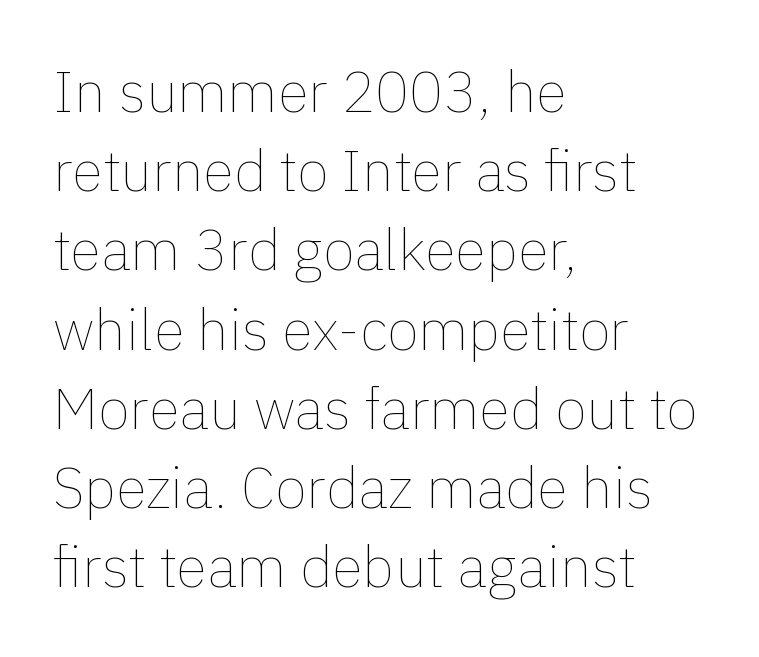
The image shows 57 px thin type, upright; set left-aligned, normal line spacing (1.39x), normal letter spacing, not underlined; a medium x-height.
